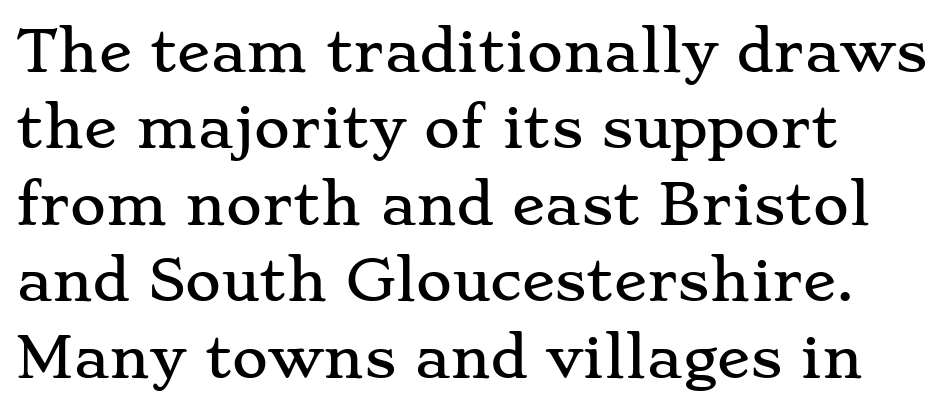
Every row of glyphs begins at an identical x-position on the left. These lines are rendered in a variable-pitch font. There is no visible air inserted between adjacent glyphs. Rendered with straight, roman letterforms. Bare-footed words on every line. A typesetter would call this leading conventional body-copy spacing.
